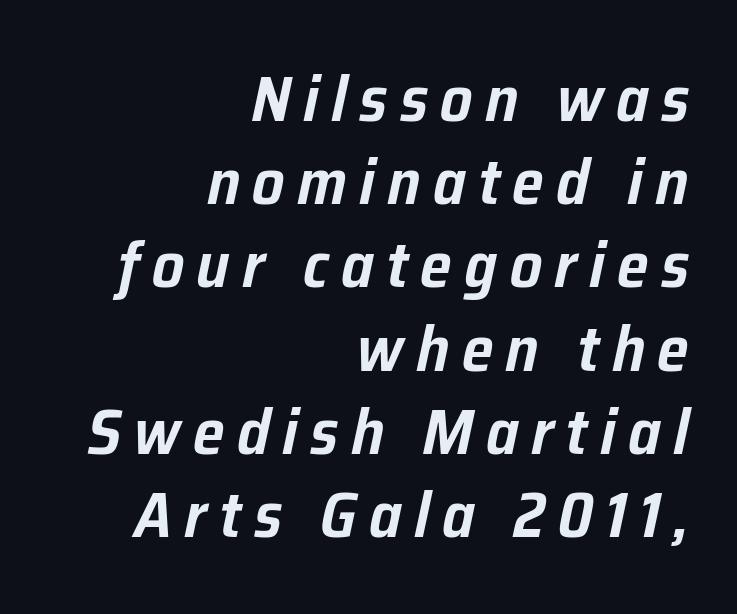
Q: Is the text italic (slanted)? A: Yes, it leans right by about 12 degrees.
Q: Is the text underlined? A: No.
Q: How is the paragraph aligned? A: Right-aligned.
Q: Is the spacing between lines tight, normal or loose? A: Normal.
Q: Width (condensed, normal, or wide)? A: Normal.
Q: Stroke contrast? A: Low.
Q: x-height? A: Medium.
Q: Monospaced? A: No.
